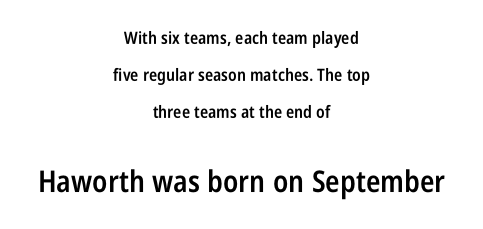
Q: Is the text bold? A: Semi-bold.
Q: Is the text italic (slanted)? A: No, it is upright.
Q: Is the typeface a serif or a sans-serif typeface? A: Sans-serif.
Q: Is the text underlined? A: No.
Q: How is the paragraph aligned? A: Centered.
Q: Is the spacing between letters normal or unusually wide? A: Normal.
Q: Is the spacing between lines tight, normal or loose? A: Loose.
Q: Which block of text is set in a larger size, the first (top) or the second (bottom)? A: The second (bottom) one.
Q: Width (condensed, normal, or wide)? A: Condensed.
Q: Stroke contrast? A: Low.
Q: x-height? A: Large.
Q: Monospaced? A: No.
